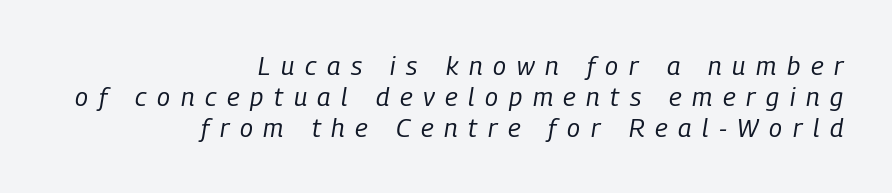
Horizontally, the lines are justified to the trailing edge only. Spacing between characters has been opened up far beyond the box default. Tall strokes in this sample are angled rather than plumb. Underline: absent. This is not heavy type; no bold has been used.
